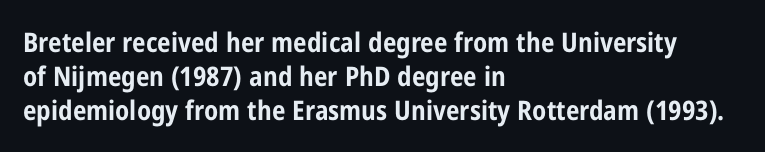
The image shows 27 px bold type, upright; set left-aligned, normal line spacing (1.26x), normal letter spacing, not underlined.
